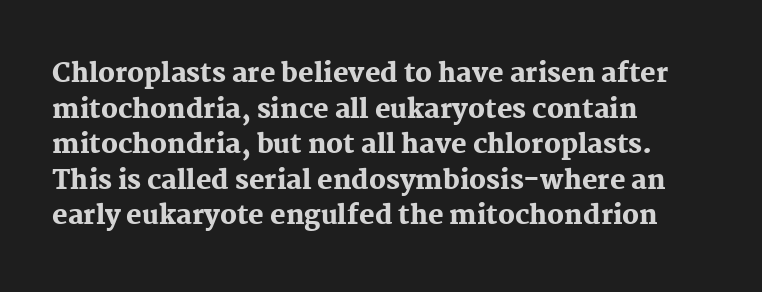
Descenders are the only things crossing below the line. Weight: bold. The tracking reads as untouched default to a designer's eye. A typesetter would mark this as roman, not italic.
